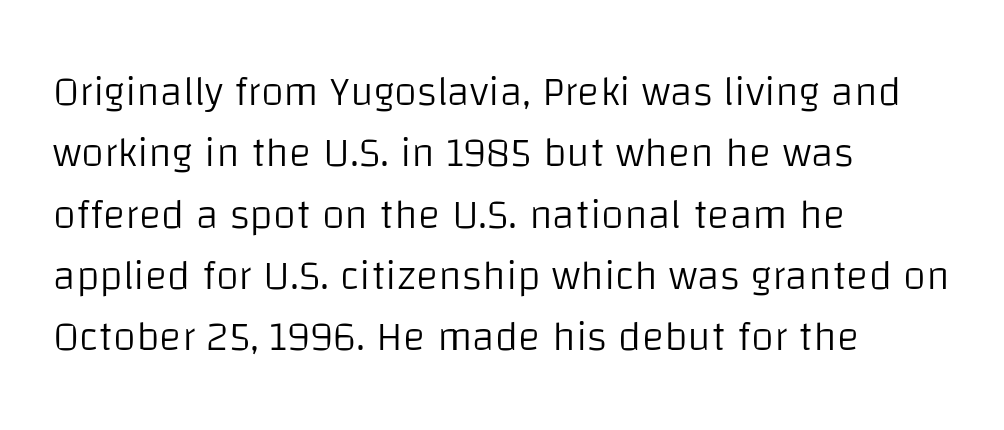
The image shows 42 px light sans-serif type, upright; set left-aligned, normal line spacing (1.46x), normal letter spacing, not underlined; low stroke contrast and a large x-height.
